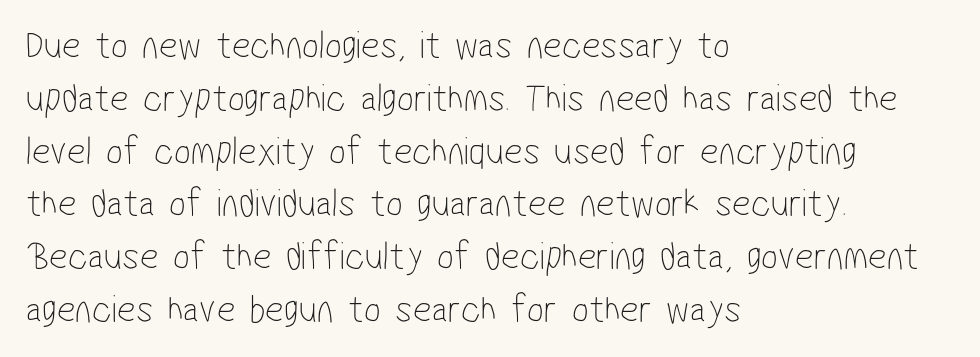
A normal amount of white space separates one row of letters from the next. Horizontal alignment here is leftward, the default for most running prose. Caption: standard tracking, unaltered. Weight class: somewhere from thin through regular.
